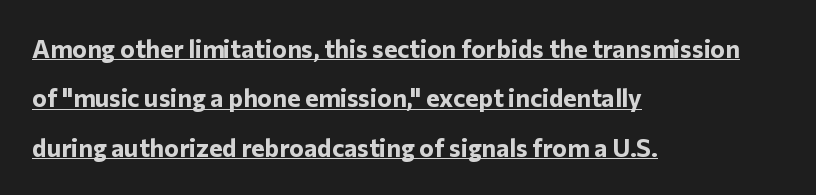
No extra tracking has been applied to these lines. Is there any slant? The stems are plumb. The lettering is marked with a stroke running underneath it. A typesetter would call this leading open, well beyond the default. Every row of glyphs begins at an identical x-position on the left.
